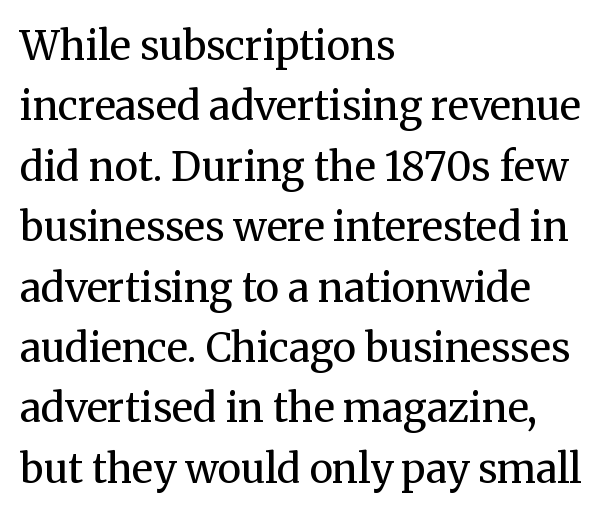
{"serif": "yes", "italic": "no", "bold": "no", "weight": "regular", "width": "normal", "stroke_contrast": "medium", "x_height": "medium", "monospaced": "no", "underline": "no", "align": "left", "line_spacing": "normal", "line_spacing_ratio": 1.51, "letter_spacing": "normal", "letter_spacing_em": 0.0, "glyph_px": 40}
